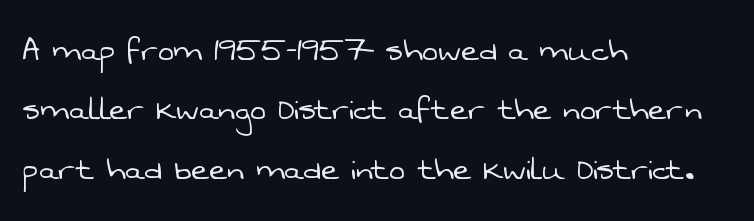
Normally led — the rows are evenly, conventionally spaced. This sample has the flowing, uneven cadence of proportional lettering. Serif or sans? Sans — the stroke terminals are bare. Rule under the text: the space is simply empty.
